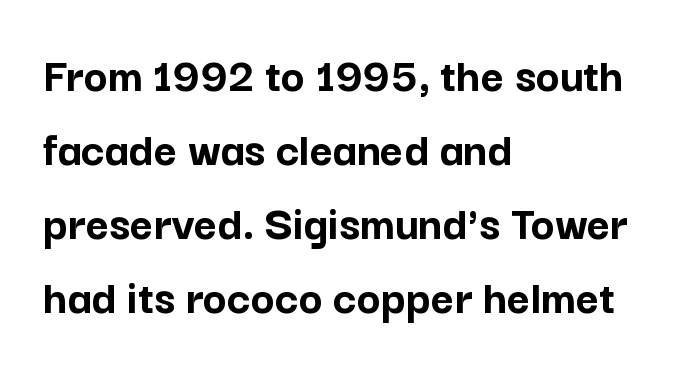
The image shows 50 px semibold sans-serif type, upright; set left-aligned, normal line spacing (1.48x), normal letter spacing, not underlined; low stroke contrast and a medium x-height.
